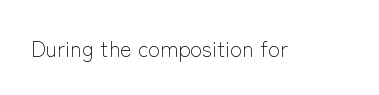
The space directly below the letters is spotless. Quick note: not italic, upright. The line texture is even and compact thanks to regular tracking. These glyphs show unthickened strokes, regular width or finer.
